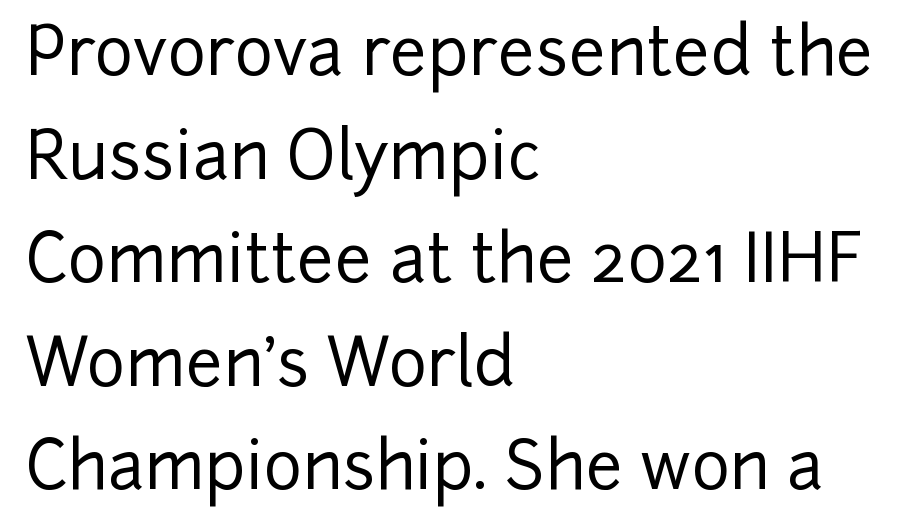
Q: Is the text italic (slanted)? A: No, it is upright.
Q: Is the typeface a serif or a sans-serif typeface? A: Sans-serif.
Q: Is the text underlined? A: No.
Q: How is the paragraph aligned? A: Left-aligned.
Q: Is the spacing between letters normal or unusually wide? A: Normal.
Q: Is the spacing between lines tight, normal or loose? A: Normal.
Q: Width (condensed, normal, or wide)? A: Normal.
Q: Stroke contrast? A: Low.
Q: x-height? A: Medium.
Q: Monospaced? A: No.
